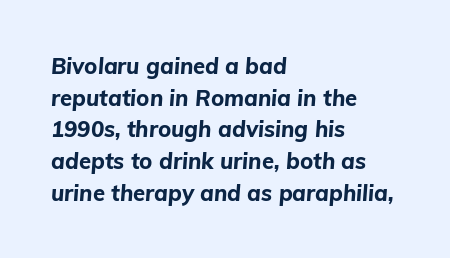
The image shows 22 px bold type, italic (leaning right); set left-aligned, normal line spacing (1.44x), normal letter spacing, not underlined.
